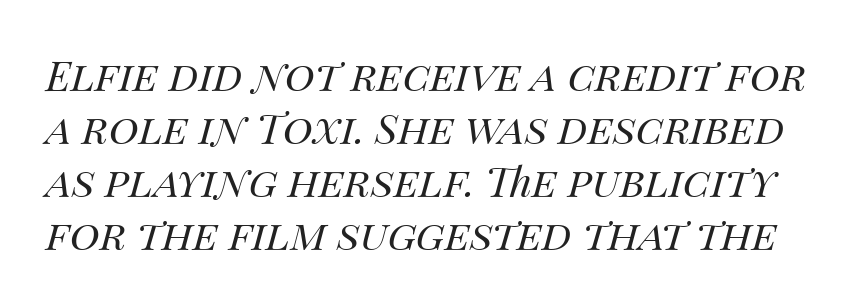
The image shows 41 px regular-weight type, italic (leaning right); set normal line spacing (1.29x), normal letter spacing, not underlined; medium stroke contrast and a large x-height.
